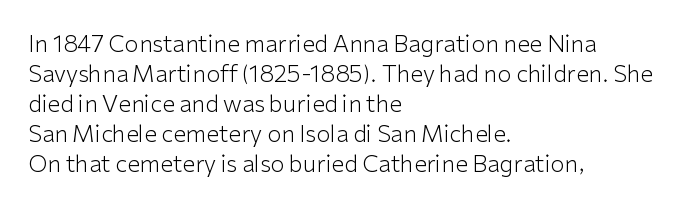
The lines are quadded left. The font sits on the lighter half of the weight spectrum, regular included. Tracking here is standard; glyphs follow each other at the usual distance. Italic? Not at all — the glyphs are vertical. Rule under the text: the space is simply empty.
